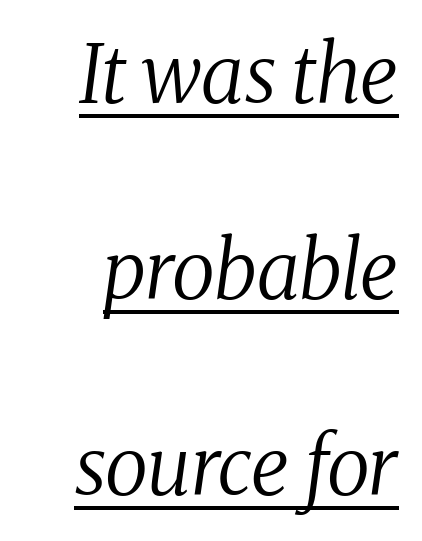
Do the characters align in a grid? No, the font is proportional. Slanted lettering throughout. These lines keep a tight, regular rhythm from letter to letter. Each stroke keeps to a modest, everyday thickness or less.
